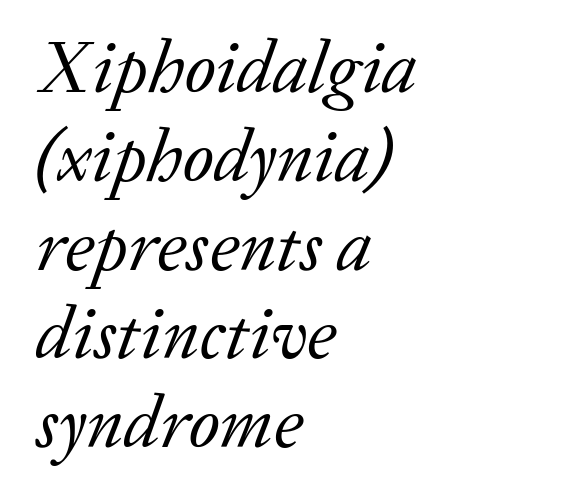
{"serif": "yes", "italic": "yes", "lean": "right", "slant_degrees": 20, "bold": "no", "weight": "regular", "width": "normal", "stroke_contrast": "low", "x_height": "medium", "monospaced": "no", "underline": "no", "align": "left", "line_spacing_ratio": 1.2, "letter_spacing": "normal", "letter_spacing_em": 0.0, "glyph_px": 74}
